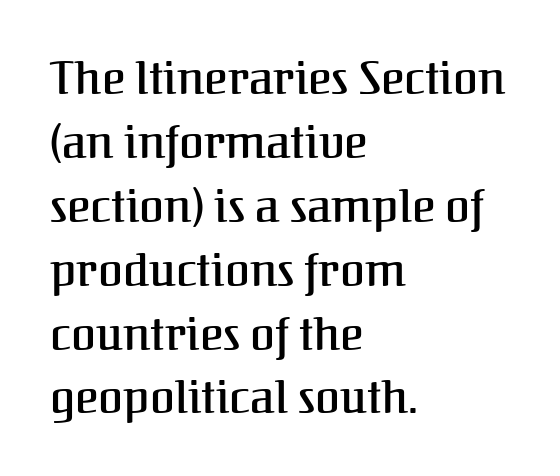
{"serif": "yes", "italic": "no", "width": "normal", "stroke_contrast": "medium", "x_height": "medium", "monospaced": "no", "underline": "no", "align": "left", "line_spacing": "normal", "line_spacing_ratio": 1.42, "letter_spacing": "normal", "letter_spacing_em": 0.0, "glyph_px": 45}
